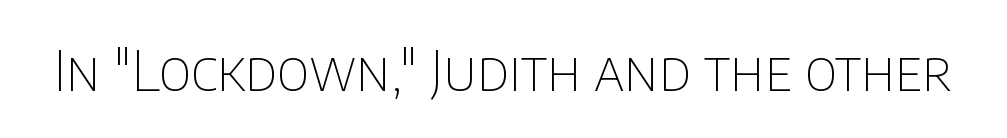
Stroke terminals: plain, sans-serif. These lines are rendered in a variable-pitch font. A roman cut, with each character standing at attention. No letter is thick-stroked: the sample isn't bold. The zone under the glyphs is completely vacant. Students, note that the glyphs here touch the page at normal intervals.
